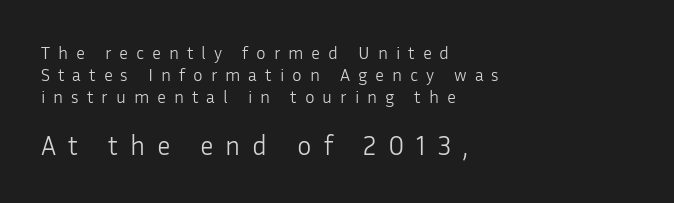
It's the straight-up-and-down kind of type. Each word looks stretched out because of the extra space between its letters. Does the bottom block carry the larger type? Yes, it does. Letters have the restrained weight of plain body copy at most. Bare-footed words on every line.
